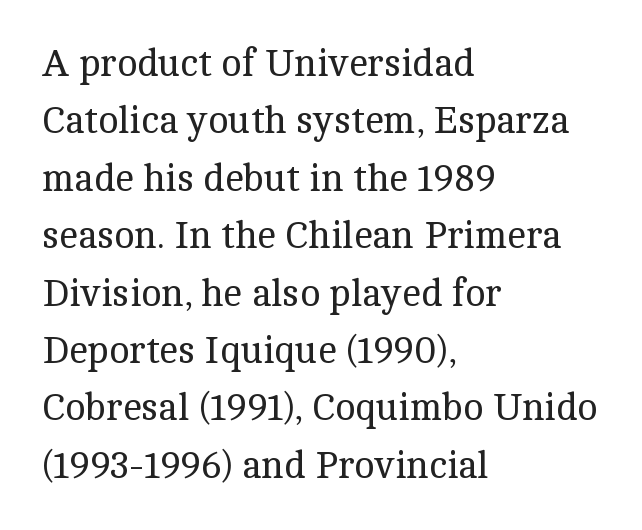
Q: Is the text bold? A: No.
Q: Is the text italic (slanted)? A: No, it is upright.
Q: Is the typeface a serif or a sans-serif typeface? A: Serif.
Q: Is the text underlined? A: No.
Q: How is the paragraph aligned? A: Left-aligned.
Q: Is the spacing between letters normal or unusually wide? A: Normal.
Q: Is the spacing between lines tight, normal or loose? A: Normal.
Q: Width (condensed, normal, or wide)? A: Normal.
Q: x-height? A: Medium.
Q: Monospaced? A: No.
